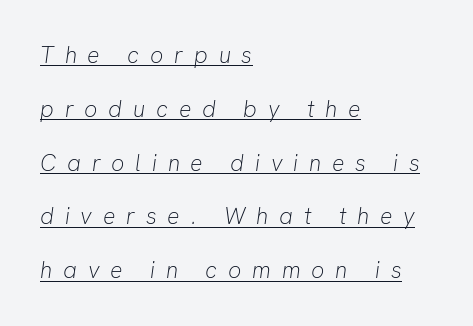
The image shows 23 px text type, italic (leaning right); set left-aligned, loose line spacing (2.34x), unusually wide letter spacing (+0.47 em), underlined.
